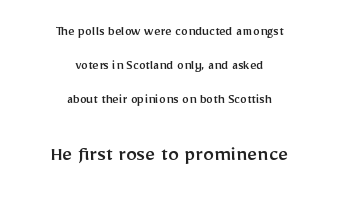
Q: Is the text italic (slanted)? A: No, it is upright.
Q: Is the text underlined? A: No.
Q: How is the paragraph aligned? A: Centered.
Q: Is the spacing between letters normal or unusually wide? A: Normal.
Q: Is the spacing between lines tight, normal or loose? A: Loose.
Q: Which block of text is set in a larger size, the first (top) or the second (bottom)? A: The second (bottom) one.
